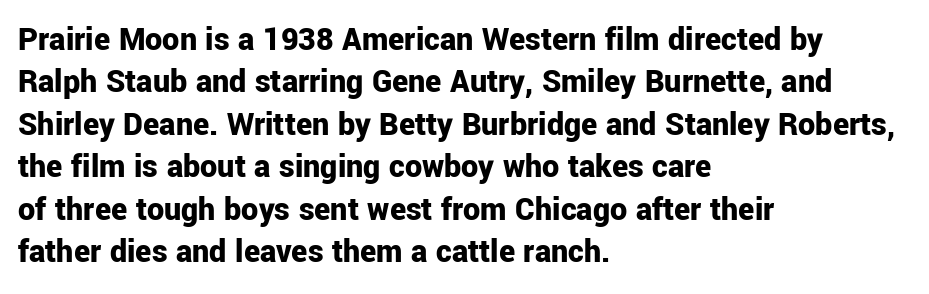
In terms of leading, this rendering sits right in the middle. Each line starts at the same left margin while the right side varies. This is the regular roman posture of the typeface. This is heavy type, rendered in bold. Unmarked baselines from the first word to the last.
